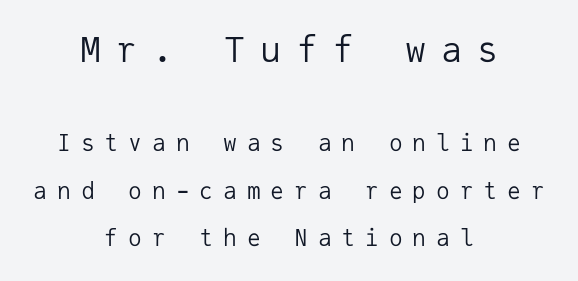
{"serif": "no", "italic": "no", "bold": "no", "weight": "regular", "width": "normal", "stroke_contrast": "low", "x_height": "medium", "monospaced": "yes", "underline": "no", "align": "center", "line_spacing": "loose", "line_spacing_ratio": 2.08, "letter_spacing": "wide", "letter_spacing_em": 0.43, "larger_block": "first", "size_ratio": 1.52, "glyph_px": 35}
